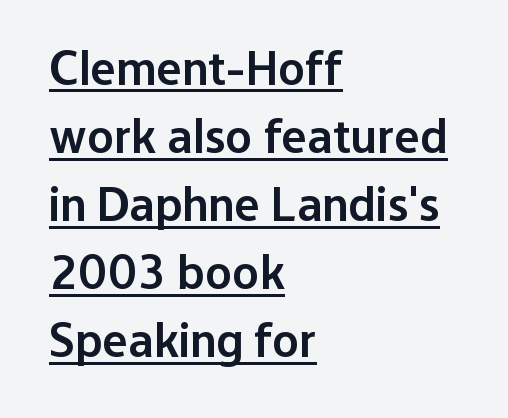
These lines are composed in type without serifs. Upright lettering throughout. The face used here appears with an underline applied. Layout note: lines flush left.
